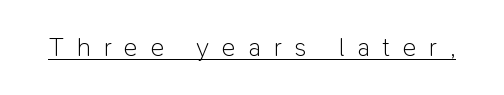
{"italic": "no", "bold": "no", "underline": "yes", "letter_spacing": "wide", "letter_spacing_em": 0.49, "glyph_px": 26}
